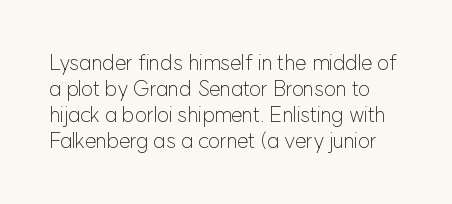
{"italic": "no", "bold": "no", "underline": "no", "line_spacing_ratio": 1.24, "letter_spacing": "normal", "letter_spacing_em": 0.0, "glyph_px": 21}
